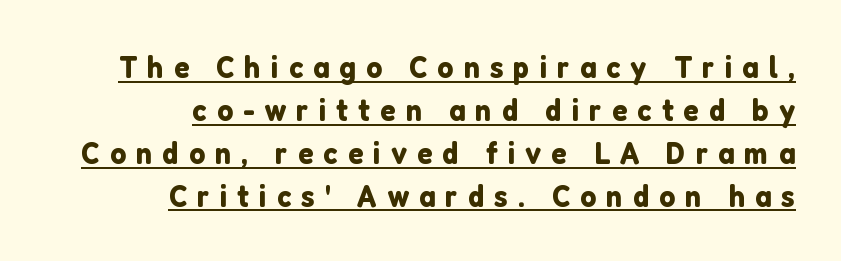
The image shows 32 px sans-serif type, upright; set right-aligned, normal line spacing (1.34x), unusually wide letter spacing (+0.31 em), underlined; low stroke contrast and a medium x-height.
